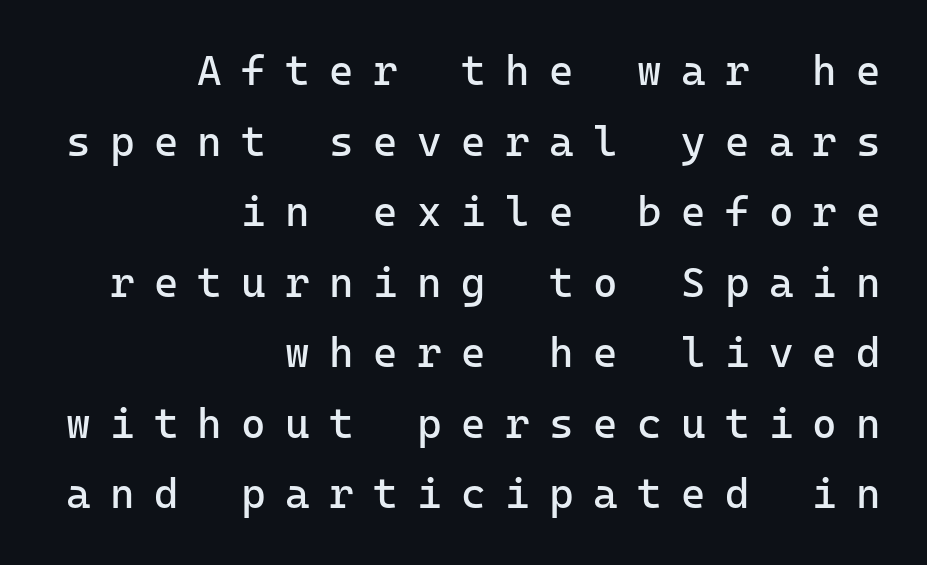
The image shows 42 px regular-weight sans-serif type, upright, monospaced; set right-aligned, normal line spacing (1.68x), unusually wide letter spacing (+0.46 em), not underlined; low stroke contrast and a medium x-height.
